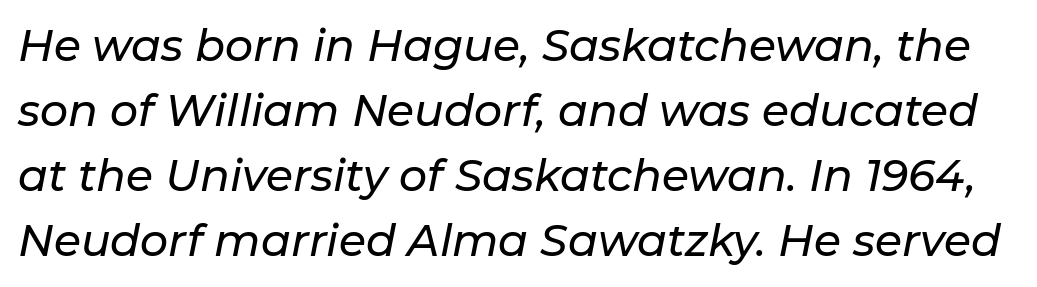
{"italic": "yes", "lean": "right", "slant_degrees": 11, "width": "normal", "stroke_contrast": "low", "x_height": "medium", "monospaced": "no", "underline": "no", "line_spacing": "normal", "line_spacing_ratio": 1.48, "letter_spacing": "normal", "letter_spacing_em": 0.0, "glyph_px": 44}
